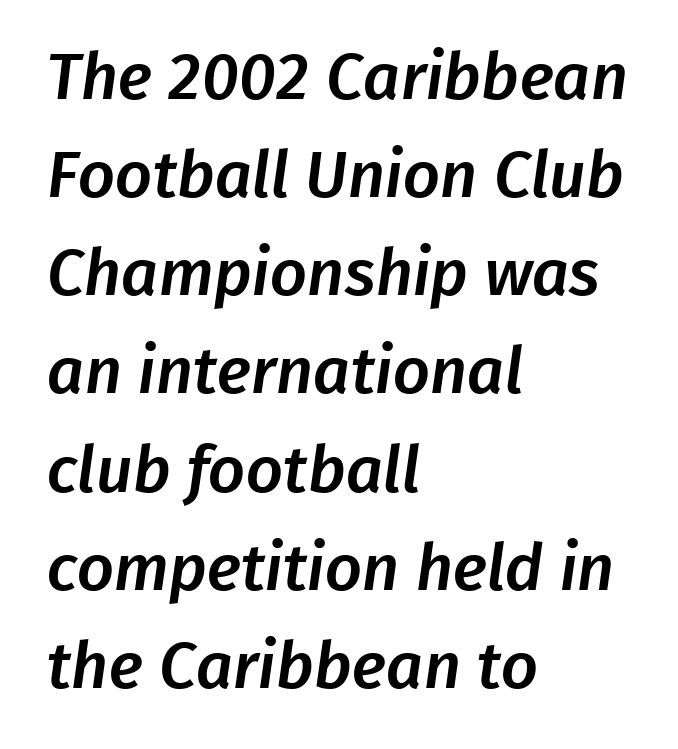
Beneath every word, the page is bare. Unlike a traditional serif, this face leaves its strokes unadorned. Does the leading feel generous? No, just average. Reading down the block, your eye returns to a fixed left position each line. Do the characters align in a grid? No, the font is proportional.
